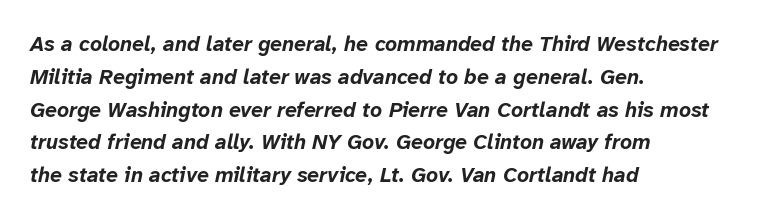
Q: Is the text bold? A: Yes.
Q: Is the text italic (slanted)? A: Yes, it leans right by about 12 degrees.
Q: Is the text underlined? A: No.
Q: How is the paragraph aligned? A: Left-aligned.
Q: Is the spacing between letters normal or unusually wide? A: Normal.
Q: Is the spacing between lines tight, normal or loose? A: Normal.
